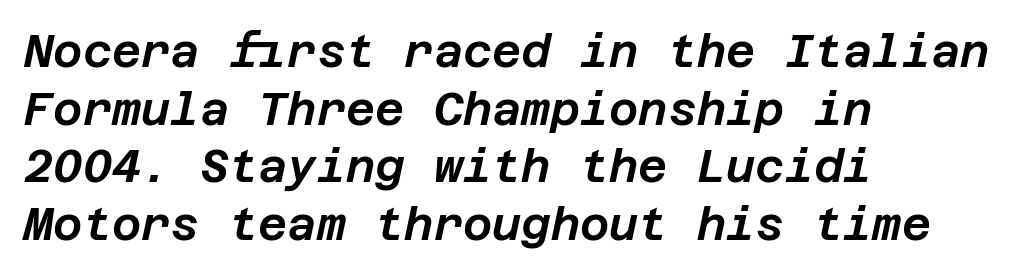
The image shows 45 px text type, italic (leaning right); set left-aligned, normal line spacing (1.28x), normal letter spacing, not underlined; low stroke contrast and a large x-height.
